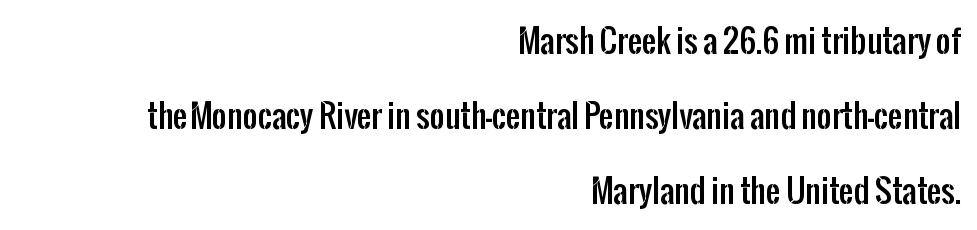
{"serif": "no", "italic": "no", "width": "condensed", "stroke_contrast": "low", "x_height": "medium", "monospaced": "no", "underline": "no", "align": "right", "line_spacing": "loose", "line_spacing_ratio": 2.34, "letter_spacing": "normal", "letter_spacing_em": 0.0, "glyph_px": 32}
